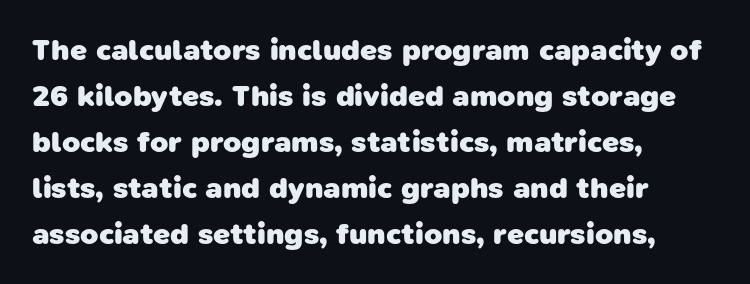
{"serif": "no", "bold": "yes", "weight": "heavy", "width": "normal", "stroke_contrast": "low", "x_height": "medium", "monospaced": "no", "underline": "no", "align": "left", "line_spacing": "normal", "line_spacing_ratio": 1.53, "letter_spacing": "normal", "letter_spacing_em": 0.0, "glyph_px": 30}
